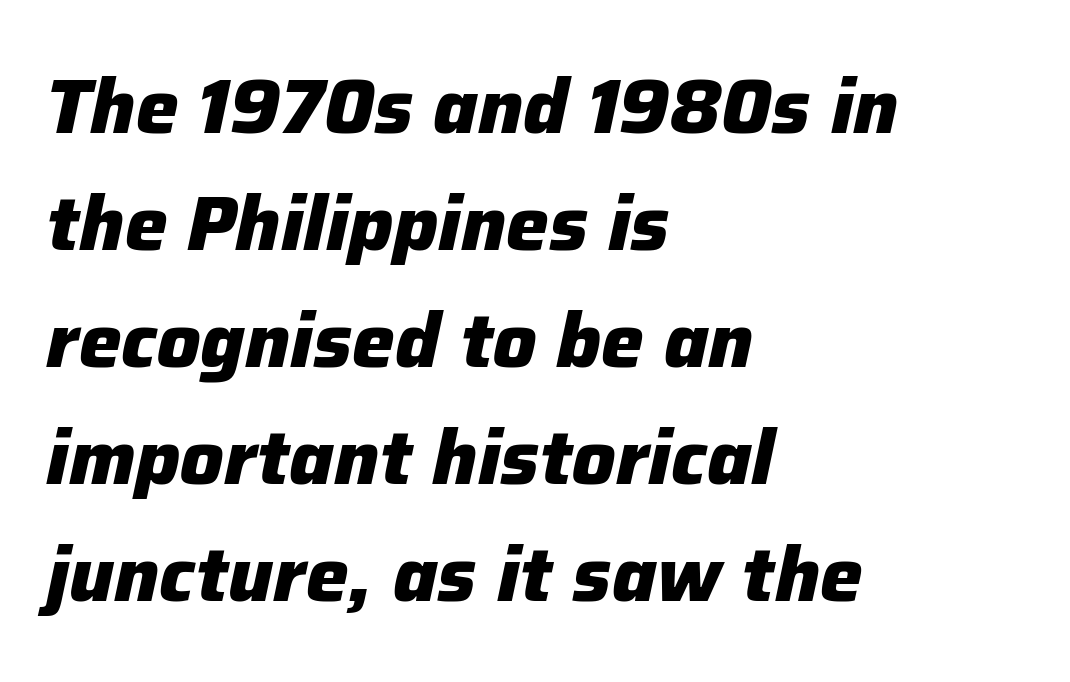
{"italic": "yes", "lean": "right", "slant_degrees": 12, "bold": "yes", "weight": "heavy", "width": "normal", "stroke_contrast": "low", "x_height": "medium", "monospaced": "no", "underline": "no", "align": "left", "line_spacing": "normal", "line_spacing_ratio": 1.54, "letter_spacing": "normal", "letter_spacing_em": 0.0, "glyph_px": 76}
